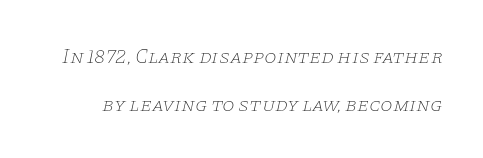
The image shows 20 px text type, italic (leaning right); set loose line spacing (2.38x), normal letter spacing, not underlined.
